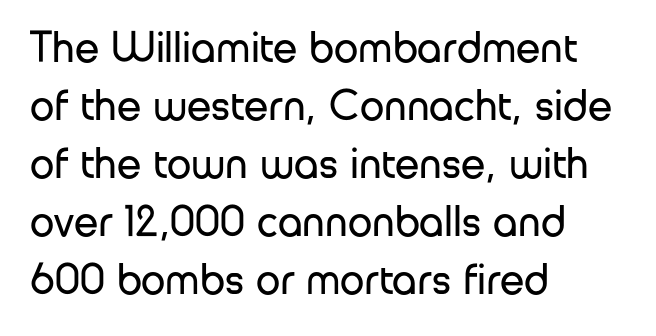
{"serif": "no", "italic": "no", "bold": "no", "weight": "regular", "width": "normal", "stroke_contrast": "low", "x_height": "medium", "monospaced": "no", "underline": "no", "align": "left", "line_spacing": "normal", "line_spacing_ratio": 1.32, "letter_spacing": "normal", "letter_spacing_em": 0.0, "glyph_px": 44}
